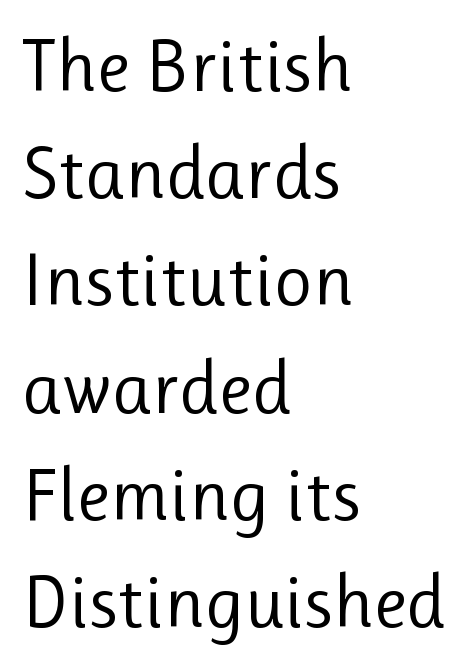
{"serif": "no", "italic": "no", "bold": "no", "weight": "regular", "width": "normal", "stroke_contrast": "low", "x_height": "medium", "monospaced": "no", "underline": "no", "align": "left", "line_spacing": "normal", "line_spacing_ratio": 1.43, "letter_spacing": "normal", "letter_spacing_em": 0.0, "glyph_px": 75}
